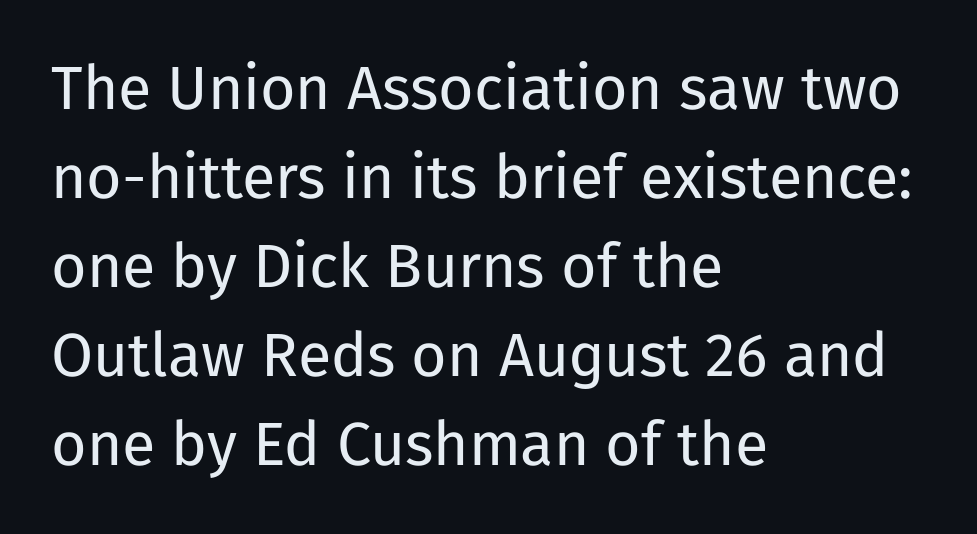
The image shows 61 px regular-weight sans-serif type, upright; set left-aligned, normal line spacing (1.46x), normal letter spacing, not underlined; low stroke contrast and a medium x-height.
